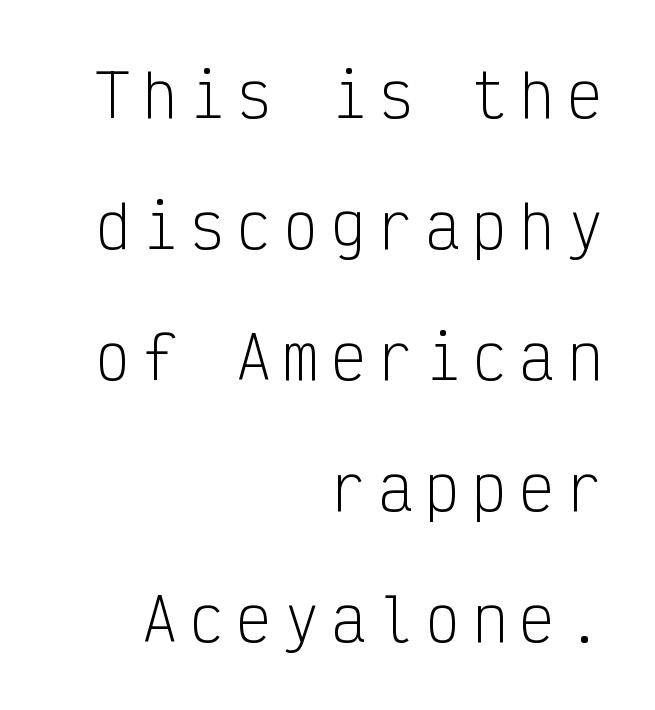
Q: Is the text bold? A: No.
Q: Is the text italic (slanted)? A: No, it is upright.
Q: Is the typeface a serif or a sans-serif typeface? A: Sans-serif.
Q: Is the text underlined? A: No.
Q: How is the paragraph aligned? A: Right-aligned.
Q: Is the spacing between letters normal or unusually wide? A: Unusually wide.
Q: Is the spacing between lines tight, normal or loose? A: Loose.
Q: Width (condensed, normal, or wide)? A: Condensed.
Q: Stroke contrast? A: Low.
Q: x-height? A: Medium.
Q: Monospaced? A: Yes.
